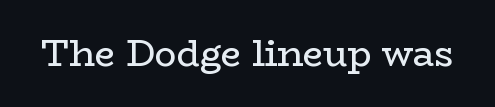
Q: Is the text bold? A: No.
Q: Is the text italic (slanted)? A: No, it is upright.
Q: Is the typeface a serif or a sans-serif typeface? A: Serif.
Q: Is the text underlined? A: No.
Q: Is the spacing between letters normal or unusually wide? A: Normal.
Q: Width (condensed, normal, or wide)? A: Wide.
Q: Stroke contrast? A: Low.
Q: x-height? A: Medium.
Q: Monospaced? A: No.
